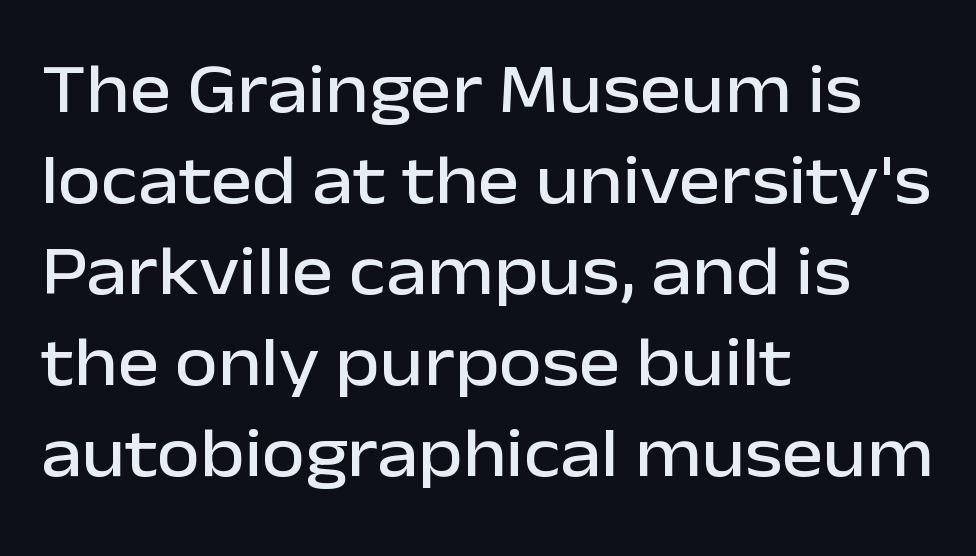
The image shows 70 px sans-serif type, upright; set left-aligned, normal line spacing (1.3x), normal letter spacing, not underlined; low stroke contrast and a medium x-height.
